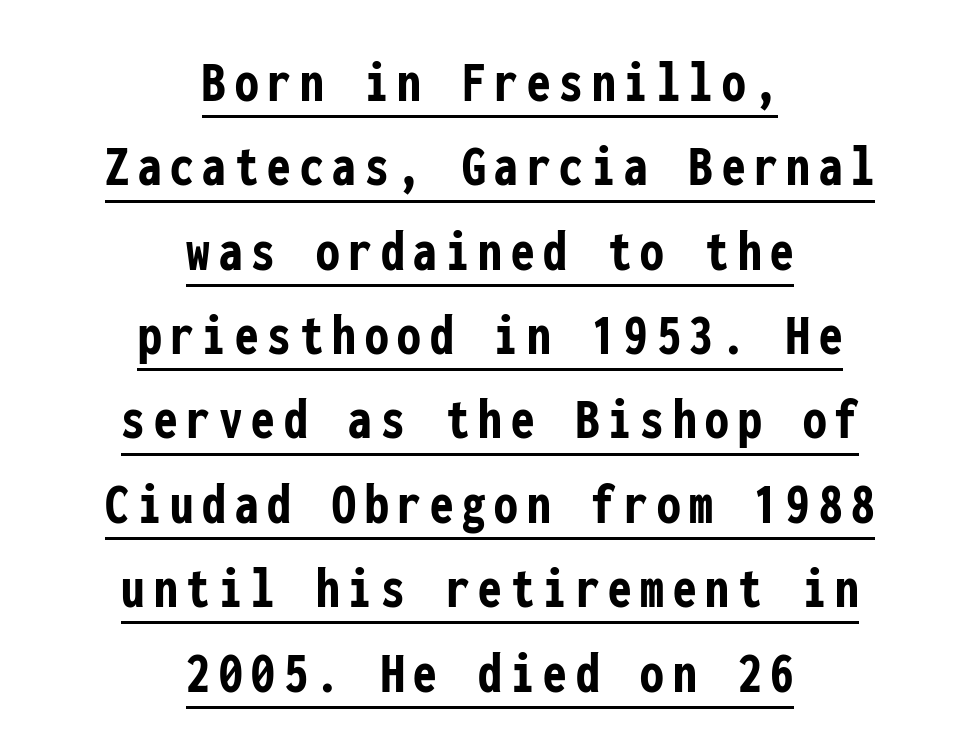
{"serif": "no", "italic": "no", "bold": "yes", "weight": "semibold", "width": "condensed", "stroke_contrast": "low", "x_height": "medium", "monospaced": "yes", "underline": "yes", "align": "center", "line_spacing": "normal", "line_spacing_ratio": 1.43, "glyph_px": 59}
